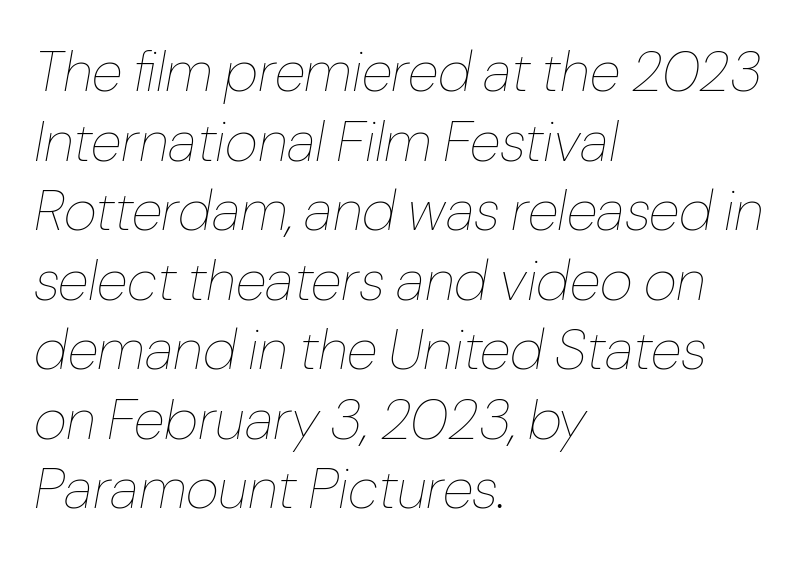
The image shows 57 px thin type, italic (leaning right); set left-aligned, line spacing 1.22x, normal letter spacing, not underlined; low stroke contrast and a medium x-height.
